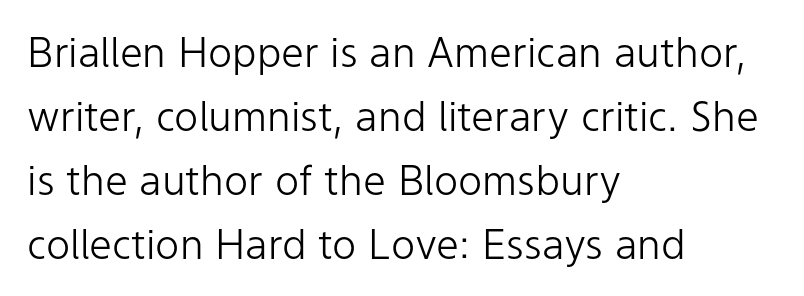
{"serif": "no", "italic": "no", "bold": "no", "weight": "light", "width": "normal", "stroke_contrast": "low", "x_height": "medium", "monospaced": "no", "underline": "no", "align": "left", "line_spacing": "normal", "line_spacing_ratio": 1.56, "letter_spacing": "normal", "letter_spacing_em": 0.0, "glyph_px": 41}
